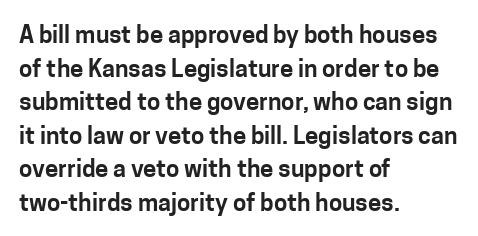
The image shows 24 px text type, upright; set left-aligned, normal line spacing (1.4x), normal letter spacing, not underlined.
